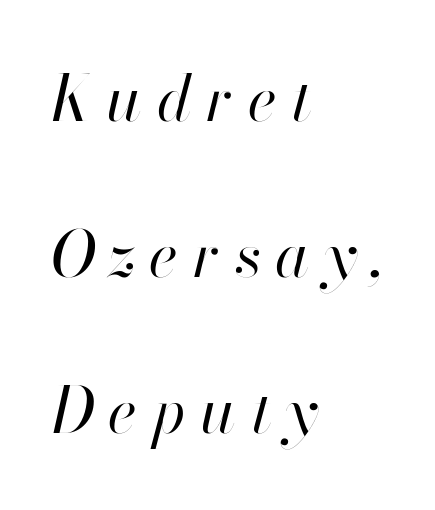
The image shows 63 px regular-weight type, italic (leaning right); set left-aligned, loose line spacing (2.48x), unusually wide letter spacing (+0.23 em), not underlined; high stroke contrast and a small x-height.
